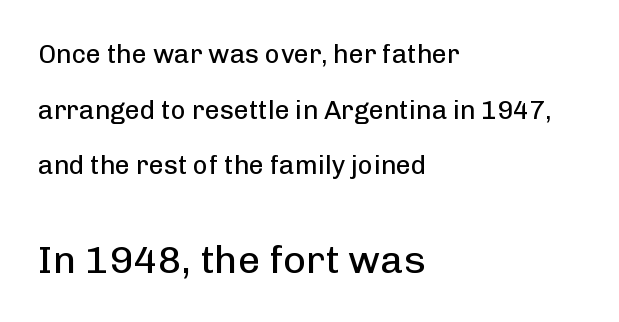
Q: Is the text bold? A: No.
Q: Is the text italic (slanted)? A: No, it is upright.
Q: Is the typeface a serif or a sans-serif typeface? A: Sans-serif.
Q: Is the text underlined? A: No.
Q: How is the paragraph aligned? A: Left-aligned.
Q: Is the spacing between letters normal or unusually wide? A: Normal.
Q: Is the spacing between lines tight, normal or loose? A: Loose.
Q: Which block of text is set in a larger size, the first (top) or the second (bottom)? A: The second (bottom) one.
Q: Width (condensed, normal, or wide)? A: Normal.
Q: Stroke contrast? A: Low.
Q: x-height? A: Medium.
Q: Monospaced? A: No.
